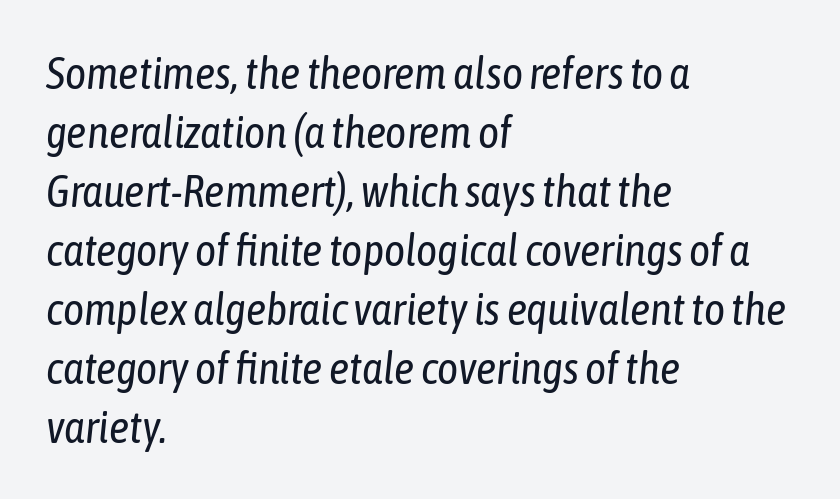
{"italic": "yes", "lean": "right", "slant_degrees": 6, "bold": "no", "weight": "regular", "width": "condensed", "stroke_contrast": "low", "x_height": "medium", "monospaced": "no", "underline": "no", "align": "left", "line_spacing": "normal", "line_spacing_ratio": 1.31, "letter_spacing": "normal", "letter_spacing_em": 0.0, "glyph_px": 45}
